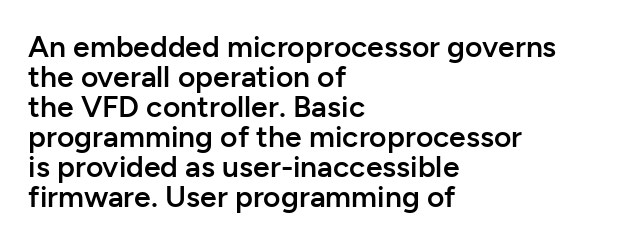
Each row of text sits above clean, open space. The face used here is a semibold: visibly heavier than regular, lighter than bold. The letters advance in unequal steps, a hallmark of proportional type. Default kerning and tracking; the words read as compact shapes. What's the leading like? Squeezed, with rows nearly overlapping. Is there any slant? The stems are plumb.
